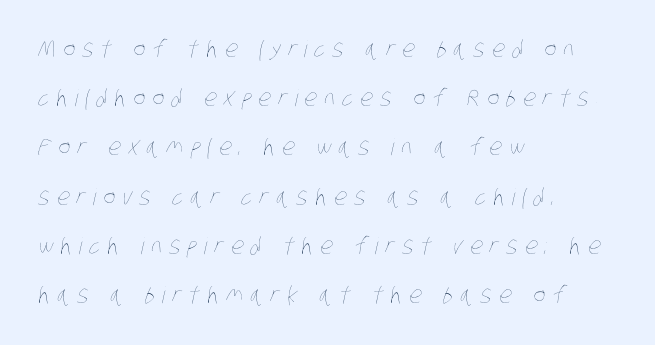
Weight: in the light-to-regular range. Notice the wide empty band between every row — that's loose leading. The space beneath each line is pristine and unruled. Left-aligned paragraph, ragged on the right.
